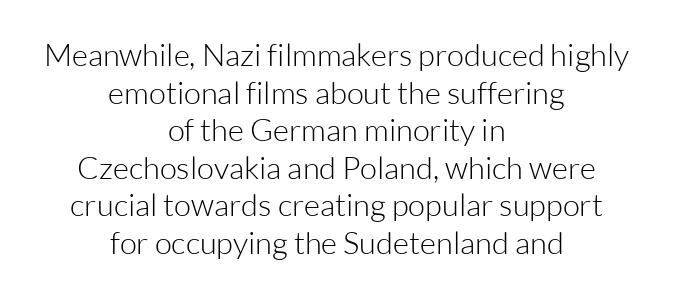
Q: Is the text bold? A: No.
Q: Is the text italic (slanted)? A: No, it is upright.
Q: Is the typeface a serif or a sans-serif typeface? A: Sans-serif.
Q: Is the text underlined? A: No.
Q: How is the paragraph aligned? A: Centered.
Q: Is the spacing between letters normal or unusually wide? A: Normal.
Q: Width (condensed, normal, or wide)? A: Normal.
Q: Stroke contrast? A: Low.
Q: x-height? A: Medium.
Q: Monospaced? A: No.
